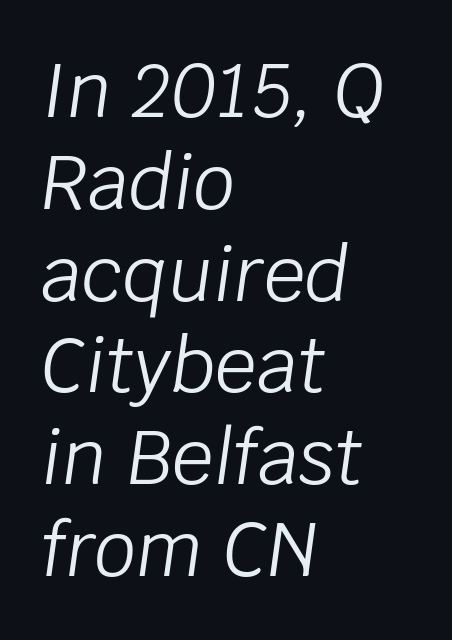
The glyphs look as if they've been sheared to an angle. Compared with typical body copy, the letter spacing here is the same. The setting favours the left margin, as ordinary paragraphs usually do. Think of a printed novel: that variable character pitch is what you see here. The words here are not underlined. The weight would be labelled regular, book, light, or lighter still.
